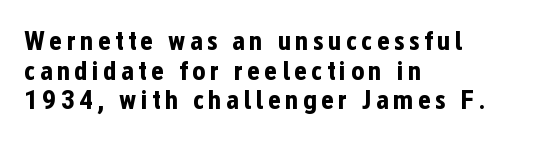
The image shows 28 px bold, condensed sans-serif type, upright; set left-aligned, tight line spacing (1.06x), not underlined; low stroke contrast and a medium x-height.
